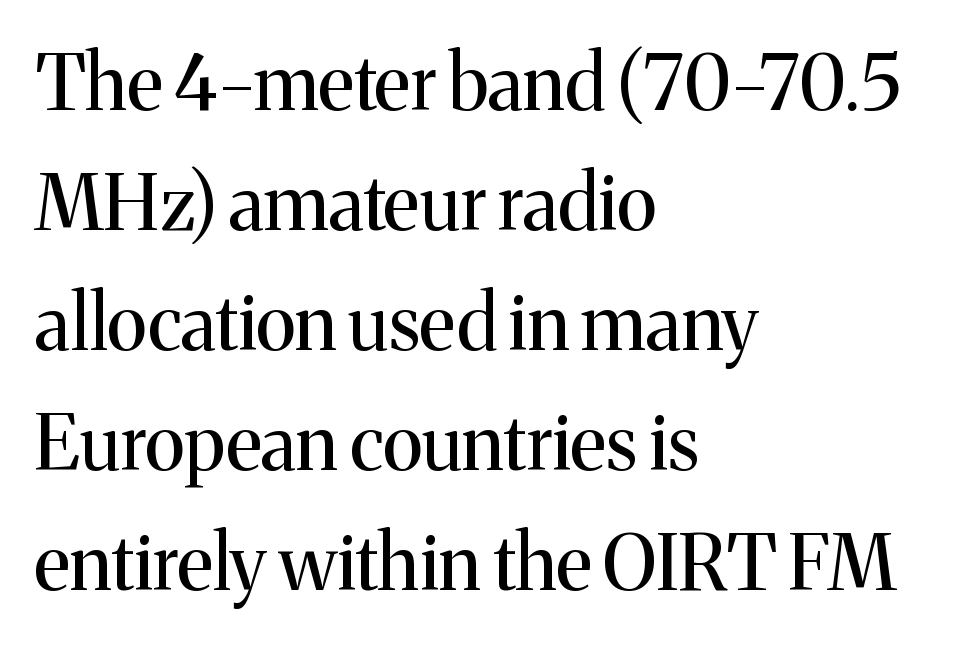
The image shows 76 px regular-weight serif type, upright; set left-aligned, normal line spacing (1.58x), normal letter spacing, not underlined; medium stroke contrast and a medium x-height.
